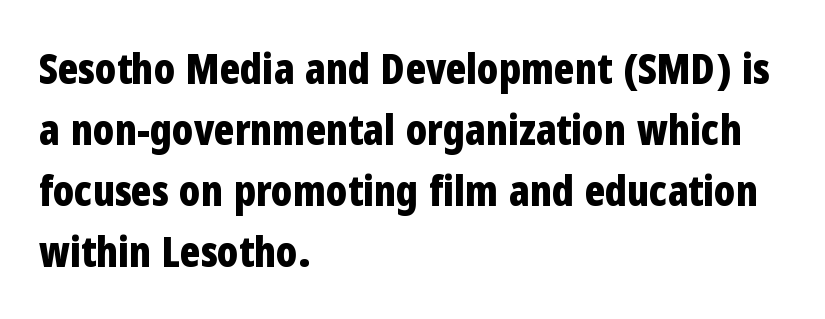
{"serif": "no", "italic": "no", "bold": "yes", "weight": "bold", "width": "condensed", "stroke_contrast": "low", "x_height": "medium", "monospaced": "no", "underline": "no", "align": "left", "line_spacing": "normal", "line_spacing_ratio": 1.45, "letter_spacing": "normal", "letter_spacing_em": 0.0, "glyph_px": 42}
